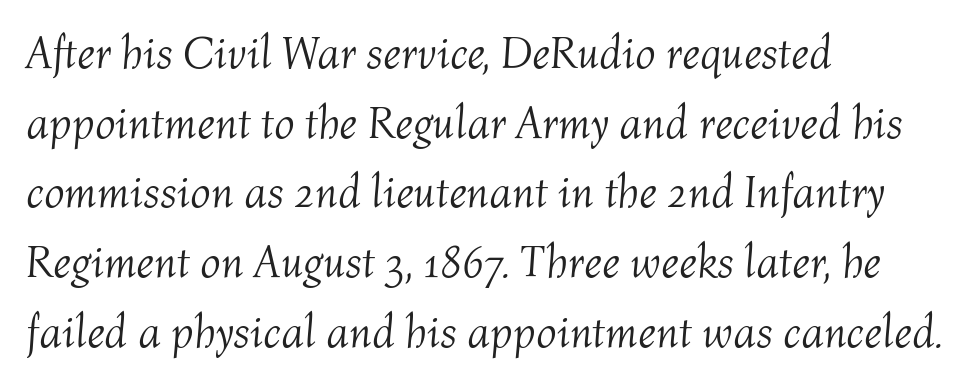
It's the slanting kind of type. Any mark beneath the type? The region is blank. There is no visible air inserted between adjacent glyphs. These lines sit exactly where default settings would place them.
